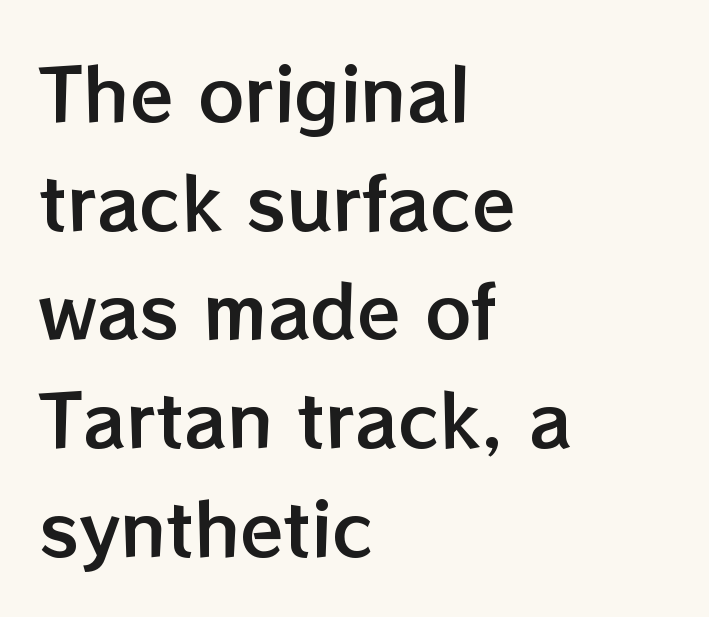
The image shows 71 px text type, upright; set left-aligned, normal line spacing (1.53x), normal letter spacing, not underlined; low stroke contrast and a medium x-height.
